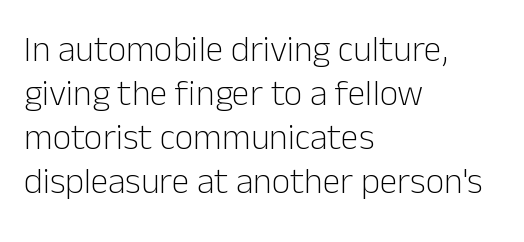
{"serif": "no", "italic": "no", "bold": "no", "weight": "light", "width": "normal", "stroke_contrast": "low", "x_height": "medium", "monospaced": "no", "underline": "no", "align": "left", "line_spacing_ratio": 1.22, "letter_spacing": "normal", "letter_spacing_em": 0.0, "glyph_px": 36}
